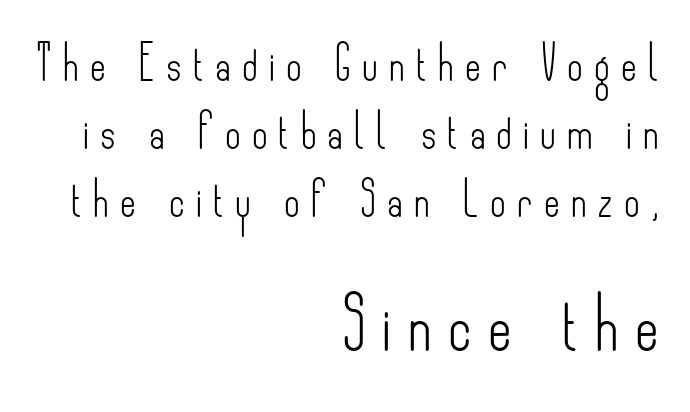
The strokes carry an ordinary text weight at most. Each letter keeps its own natural width here, so spacing adapts to shape. The rendering uses a large line-height, opening up the rows. This is sans-serif lettering, the kind often seen on screens and signage. Layout note: lines flush right.
